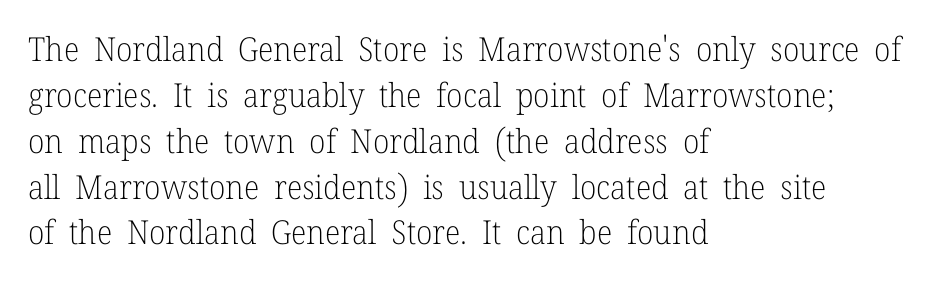
Horizontally, the lines are justified to the leading edge only. Little horizontal feet cap the strokes, marking this as serif type. Caption: standard tracking, unaltered. Honestly, there is no underline to notice here at all. Varying glyph widths throughout — classic text-font behaviour. No extra ink here — the face is not bold.
